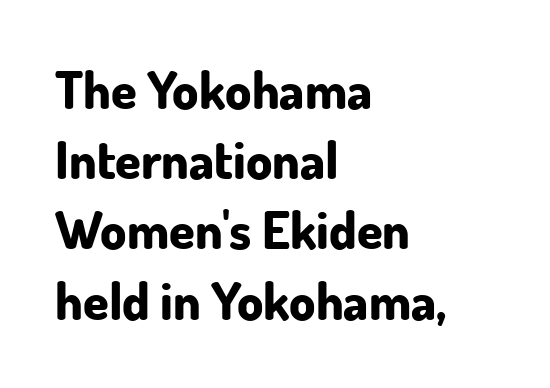
Q: Is the text bold? A: Yes.
Q: Is the text italic (slanted)? A: No, it is upright.
Q: Is the typeface a serif or a sans-serif typeface? A: Sans-serif.
Q: Is the text underlined? A: No.
Q: How is the paragraph aligned? A: Left-aligned.
Q: Is the spacing between letters normal or unusually wide? A: Normal.
Q: Is the spacing between lines tight, normal or loose? A: Normal.
Q: Width (condensed, normal, or wide)? A: Normal.
Q: Stroke contrast? A: Low.
Q: x-height? A: Small.
Q: Monospaced? A: No.
